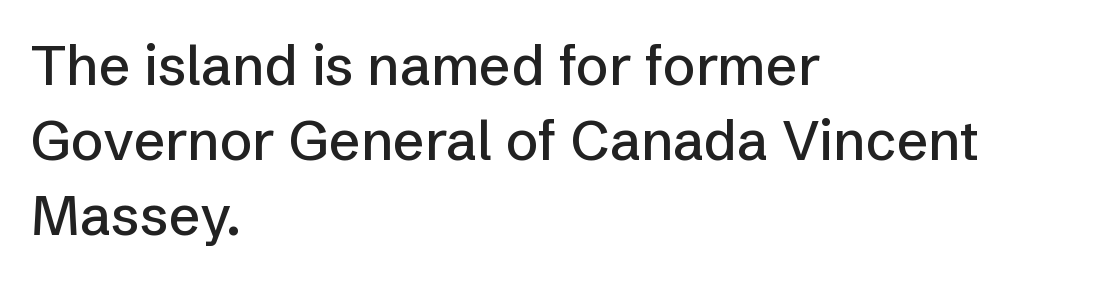
{"serif": "no", "italic": "no", "width": "normal", "stroke_contrast": "low", "x_height": "medium", "monospaced": "no", "underline": "no", "align": "left", "line_spacing": "normal", "line_spacing_ratio": 1.36, "letter_spacing": "normal", "letter_spacing_em": 0.0, "glyph_px": 55}
